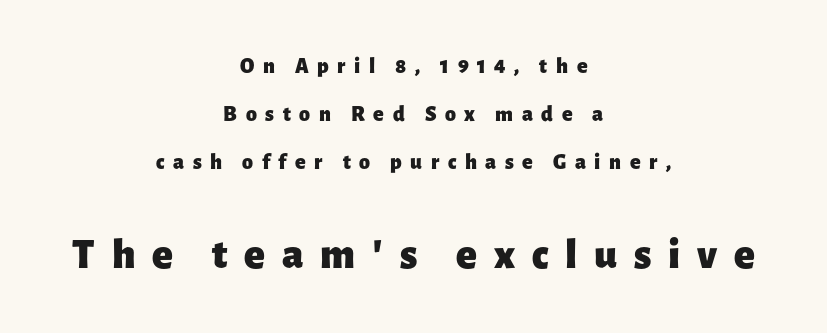
Q: Is the text bold? A: Yes.
Q: Is the text italic (slanted)? A: No, it is upright.
Q: Is the typeface a serif or a sans-serif typeface? A: Sans-serif.
Q: Is the text underlined? A: No.
Q: How is the paragraph aligned? A: Centered.
Q: Is the spacing between letters normal or unusually wide? A: Unusually wide.
Q: Is the spacing between lines tight, normal or loose? A: Loose.
Q: Which block of text is set in a larger size, the first (top) or the second (bottom)? A: The second (bottom) one.
Q: Width (condensed, normal, or wide)? A: Normal.
Q: Stroke contrast? A: Low.
Q: x-height? A: Medium.
Q: Monospaced? A: No.
